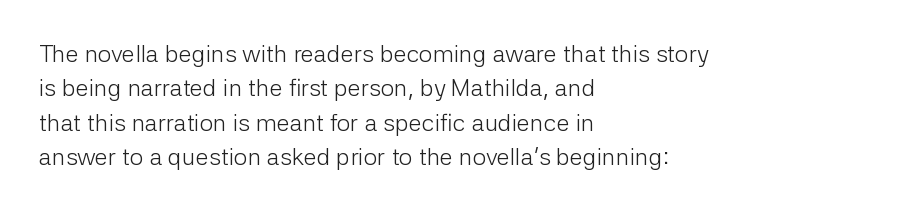
Vertical stems look standard width or narrower in stroke. Default kerning and tracking; the words read as compact shapes. These lines are set flush left with a ragged right edge. The baseline area is clear.
